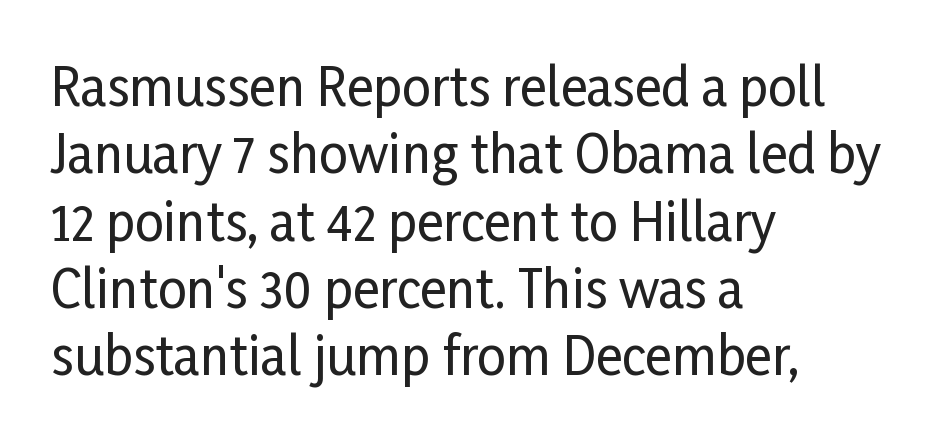
{"serif": "no", "italic": "no", "width": "condensed", "stroke_contrast": "low", "x_height": "medium", "monospaced": "no", "underline": "no", "align": "left", "line_spacing": "normal", "line_spacing_ratio": 1.32, "letter_spacing": "normal", "letter_spacing_em": 0.0, "glyph_px": 51}
